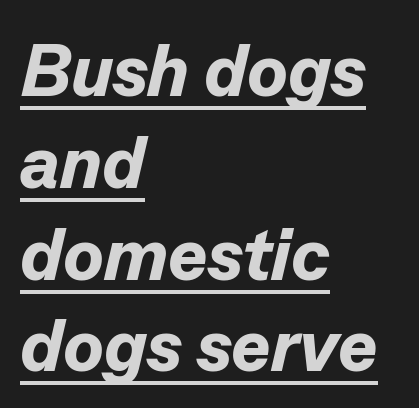
{"italic": "yes", "lean": "right", "slant_degrees": 13, "bold": "yes", "weight": "bold", "width": "normal", "stroke_contrast": "low", "x_height": "medium", "monospaced": "no", "underline": "yes", "align": "left", "line_spacing_ratio": 1.24, "letter_spacing": "normal", "letter_spacing_em": 0.0, "glyph_px": 74}
